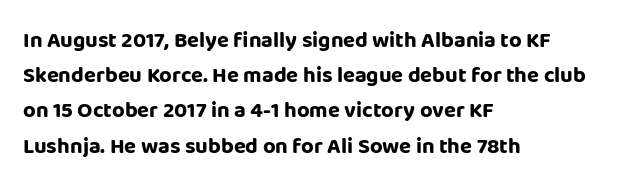
{"italic": "no", "bold": "yes", "underline": "no", "align": "left", "line_spacing": "normal", "line_spacing_ratio": 1.6, "letter_spacing": "normal", "letter_spacing_em": 0.0, "glyph_px": 22}
